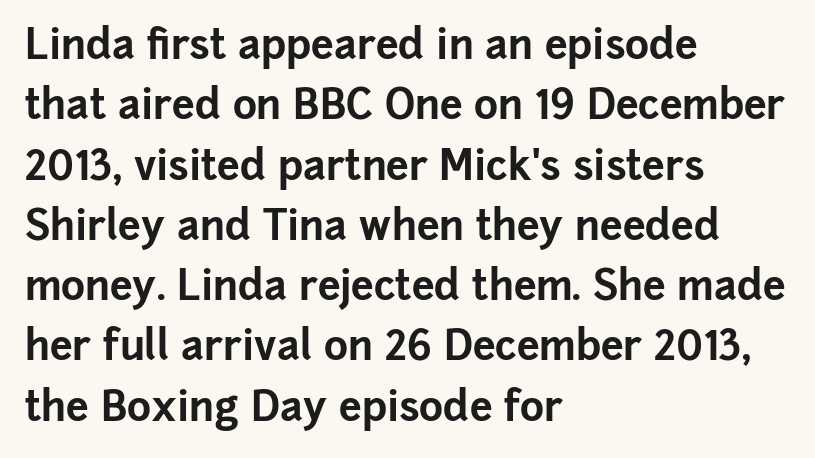
{"serif": "no", "italic": "no", "bold": "yes", "weight": "bold", "width": "normal", "stroke_contrast": "low", "x_height": "medium", "monospaced": "no", "underline": "no", "align": "left", "line_spacing": "normal", "line_spacing_ratio": 1.47, "letter_spacing": "normal", "letter_spacing_em": 0.0, "glyph_px": 41}
